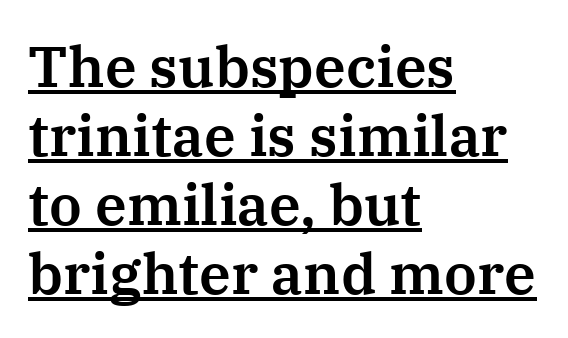
{"serif": "yes", "italic": "no", "width": "normal", "stroke_contrast": "medium", "x_height": "medium", "monospaced": "no", "underline": "yes", "align": "left", "line_spacing_ratio": 1.21, "letter_spacing": "normal", "letter_spacing_em": 0.0, "glyph_px": 57}
